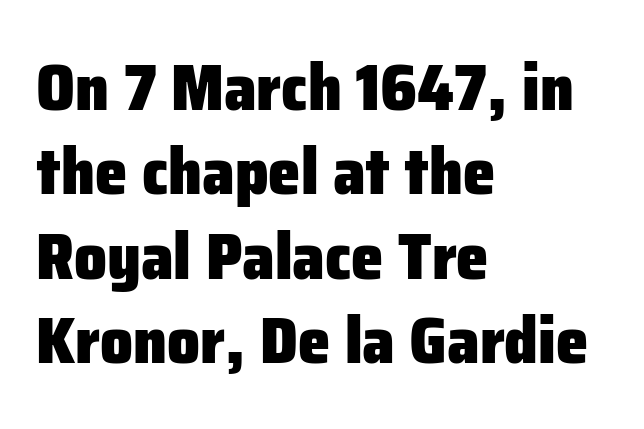
What stands out about the letter spacing? Nothing — it is the standard amount. The passage shown is not underscored anywhere. The font is running at its bold setting. Spacing verdict: proportional, widths tailored to each character.
